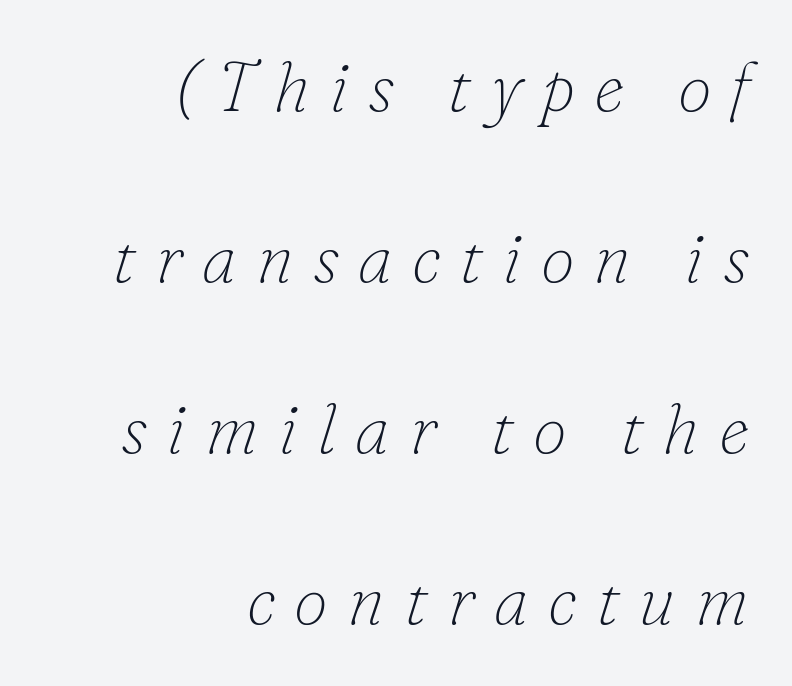
Q: Is the text bold? A: No.
Q: Is the text italic (slanted)? A: Yes, it leans right by about 16 degrees.
Q: Is the typeface a serif or a sans-serif typeface? A: Serif.
Q: Is the text underlined? A: No.
Q: How is the paragraph aligned? A: Right-aligned.
Q: Is the spacing between letters normal or unusually wide? A: Unusually wide.
Q: Is the spacing between lines tight, normal or loose? A: Loose.
Q: Width (condensed, normal, or wide)? A: Normal.
Q: Stroke contrast? A: Low.
Q: x-height? A: Small.
Q: Monospaced? A: No.
